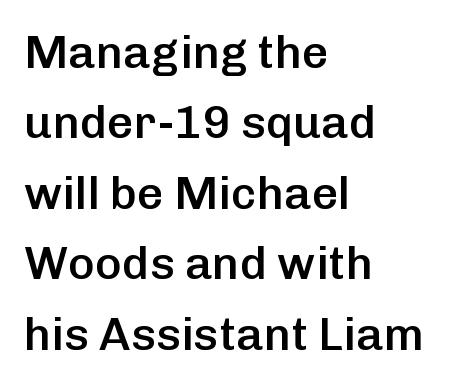
How would I describe the line gaps? Plain and ordinary. Firm but not heavy-handed strokes: this text is semibold. A typesetter would call this zero additional tracking. A student would call this left alignment; a typographer would say flush left, rag right.
